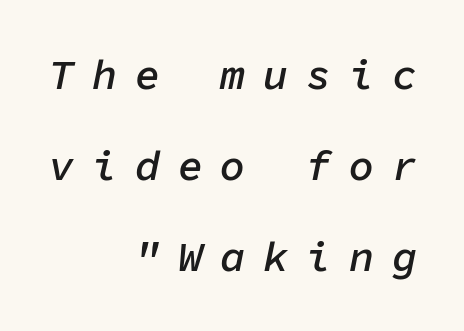
Q: Is the text bold? A: Semi-bold.
Q: Is the text italic (slanted)? A: Yes, it leans right by about 11 degrees.
Q: Is the text underlined? A: No.
Q: How is the paragraph aligned? A: Right-aligned.
Q: Is the spacing between letters normal or unusually wide? A: Unusually wide.
Q: Is the spacing between lines tight, normal or loose? A: Loose.
Q: Width (condensed, normal, or wide)? A: Normal.
Q: Stroke contrast? A: Low.
Q: x-height? A: Medium.
Q: Monospaced? A: Yes.
